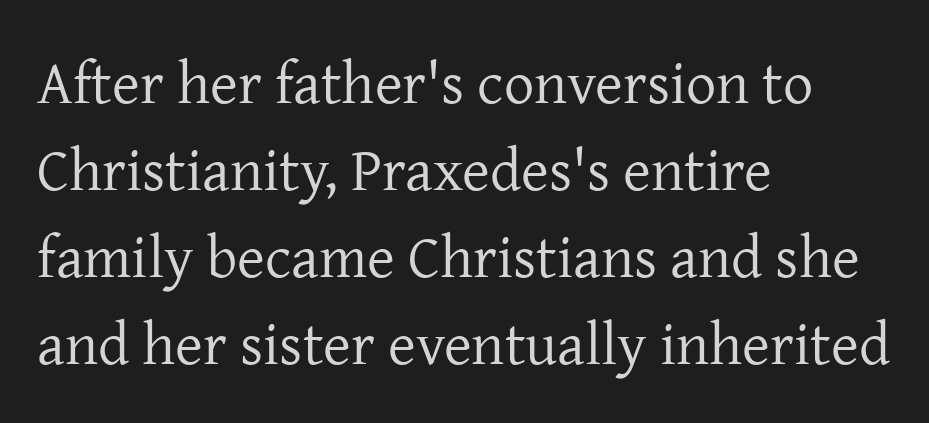
{"serif": "yes", "italic": "no", "bold": "no", "weight": "regular", "width": "normal", "stroke_contrast": "low", "x_height": "medium", "monospaced": "no", "underline": "no", "align": "left", "line_spacing": "normal", "line_spacing_ratio": 1.45, "letter_spacing": "normal", "letter_spacing_em": 0.0, "glyph_px": 60}
